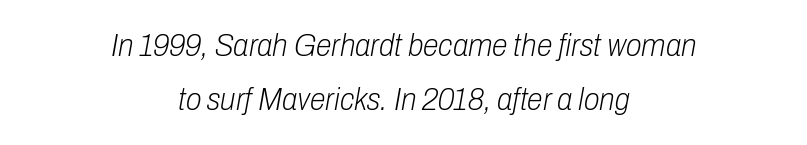
{"italic": "yes", "lean": "right", "slant_degrees": 10, "bold": "no", "weight": "light", "width": "condensed", "stroke_contrast": "low", "x_height": "medium", "monospaced": "no", "underline": "no", "align": "center", "line_spacing": "normal", "line_spacing_ratio": 1.69, "letter_spacing": "normal", "letter_spacing_em": 0.0, "glyph_px": 32}
